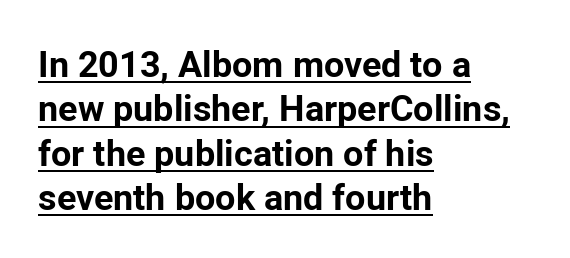
The image shows 36 px bold sans-serif type, upright; set left-aligned, line spacing 1.23x, normal letter spacing, underlined; low stroke contrast and a medium x-height.
